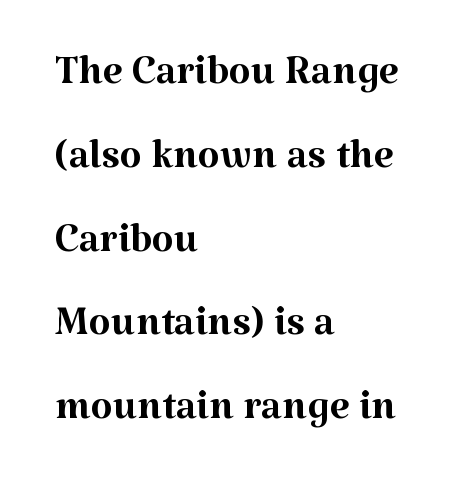
{"serif": "yes", "italic": "no", "bold": "no", "weight": "regular", "width": "normal", "stroke_contrast": "medium", "x_height": "medium", "monospaced": "no", "underline": "no", "align": "left", "line_spacing": "normal", "line_spacing_ratio": 1.47, "letter_spacing": "normal", "letter_spacing_em": 0.0, "glyph_px": 57}
